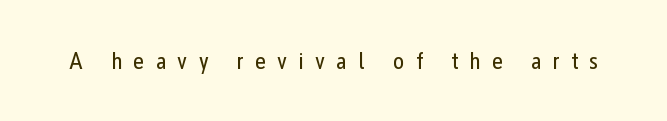
{"italic": "no", "bold": "no", "underline": "no", "letter_spacing": "wide", "letter_spacing_em": 0.47, "glyph_px": 24}
